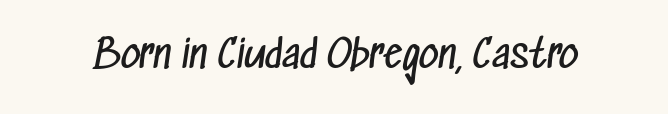
The image shows 38 px regular-weight, condensed sans-serif type; set normal letter spacing, not underlined; low stroke contrast and a medium x-height.
